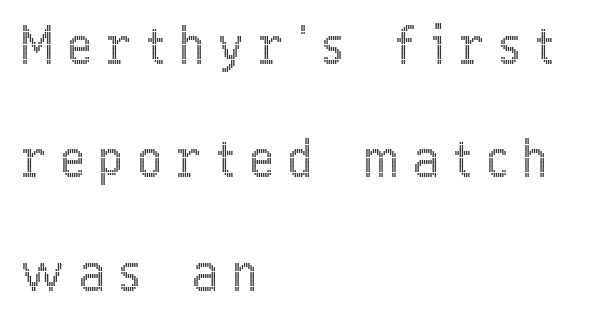
Q: Is the text italic (slanted)? A: No, it is upright.
Q: Is the text underlined? A: No.
Q: How is the paragraph aligned? A: Left-aligned.
Q: Is the spacing between letters normal or unusually wide? A: Unusually wide.
Q: Is the spacing between lines tight, normal or loose? A: Loose.
Q: Width (condensed, normal, or wide)? A: Condensed.
Q: x-height? A: Medium.
Q: Monospaced? A: No.
